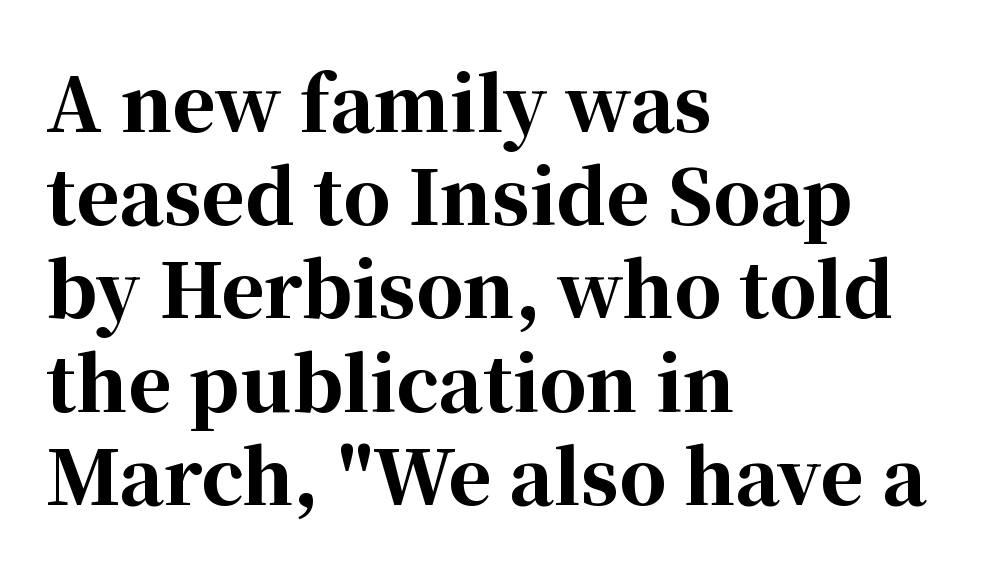
{"serif": "yes", "italic": "no", "bold": "yes", "weight": "bold", "width": "normal", "stroke_contrast": "high", "x_height": "medium", "monospaced": "no", "underline": "no", "align": "left", "line_spacing": "normal", "line_spacing_ratio": 1.26, "letter_spacing": "normal", "letter_spacing_em": 0.0, "glyph_px": 74}
